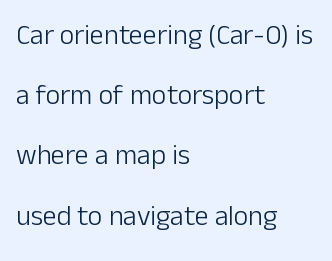
The characters display no serif detailing; their extremities are plain. The paragraph has a hard left edge and a soft right edge. Vertical spacing — loose. Varying glyph widths throughout — classic text-font behaviour. The typeface has the unassuming heft of standard copy or less. Does extra space separate the letters? No, they use regular spacing.
